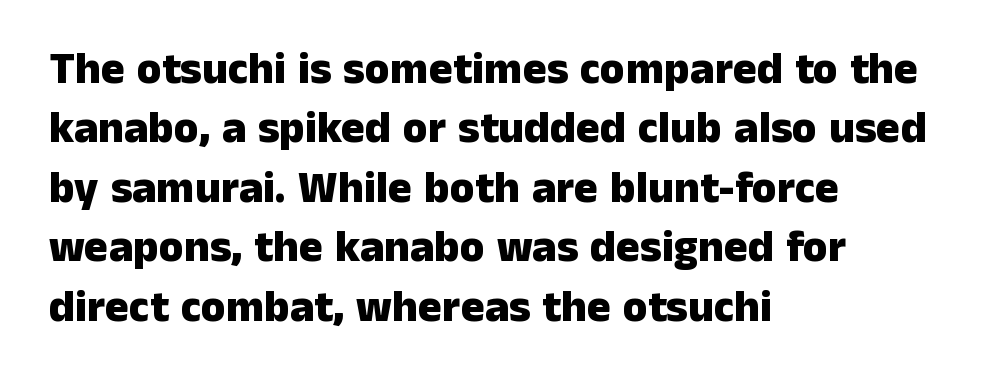
Q: Is the text bold? A: Yes.
Q: Is the text italic (slanted)? A: No, it is upright.
Q: Is the typeface a serif or a sans-serif typeface? A: Sans-serif.
Q: Is the text underlined? A: No.
Q: How is the paragraph aligned? A: Left-aligned.
Q: Is the spacing between letters normal or unusually wide? A: Normal.
Q: Is the spacing between lines tight, normal or loose? A: Normal.
Q: Width (condensed, normal, or wide)? A: Normal.
Q: Stroke contrast? A: Low.
Q: x-height? A: Medium.
Q: Monospaced? A: No.
